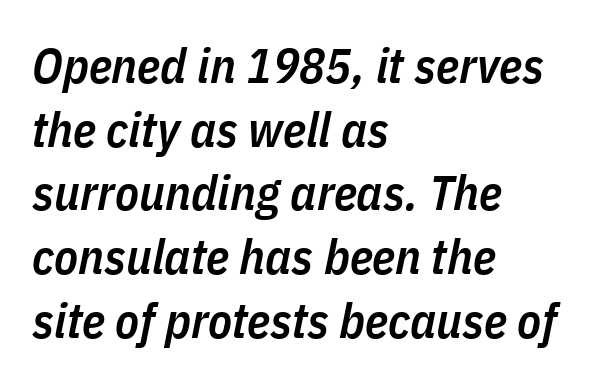
The passage shown has conventional tracking throughout. Reading down the column, the eye jumps a familiar distance to each next line. Spacing verdict: proportional, widths tailored to each character. Rule under the text: the space is simply empty.
